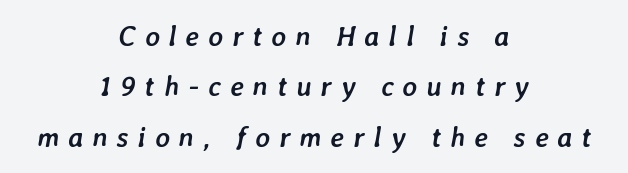
Rule under the text: the space is simply empty. The lines in this sample share a center point and differ in where they start and stop. Looking at the ascenders, they clearly lean. The strokes are fattened all the way to bold. The tracking jumps out immediately: characters are airy and widely separated.
